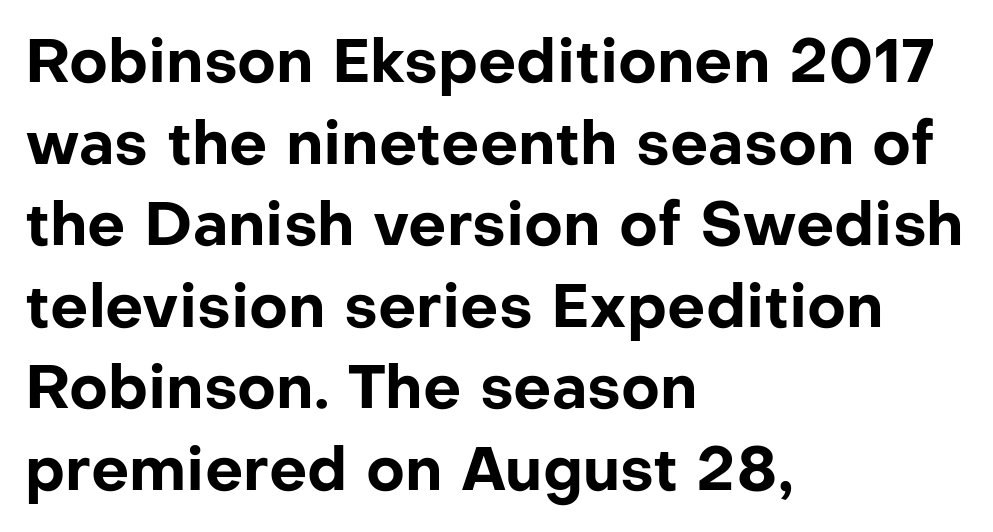
{"serif": "no", "italic": "no", "bold": "yes", "weight": "bold", "width": "normal", "stroke_contrast": "low", "x_height": "medium", "monospaced": "no", "underline": "no", "align": "left", "line_spacing": "normal", "line_spacing_ratio": 1.36, "letter_spacing": "normal", "letter_spacing_em": 0.0, "glyph_px": 60}
